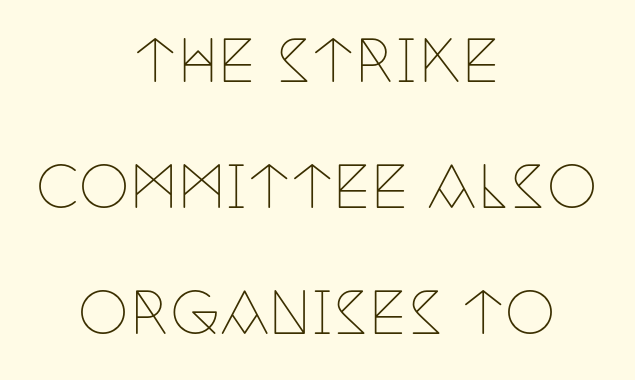
The image shows 57 px thin, condensed serif type, upright; set centered, loose line spacing (2.21x), normal letter spacing, not underlined; low stroke contrast and a large x-height.
